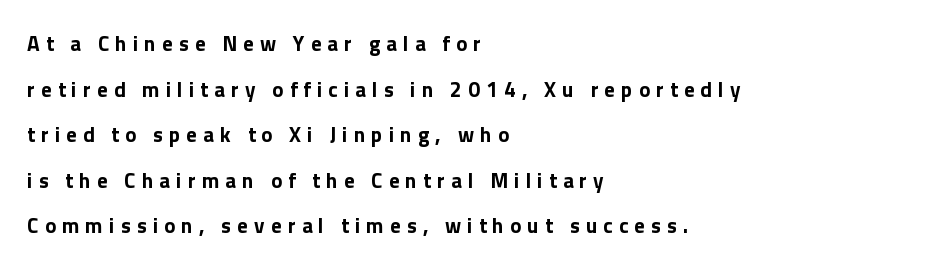
The image shows 21 px bold type, upright; set left-aligned, loose line spacing (2.17x), unusually wide letter spacing (+0.29 em), not underlined.
